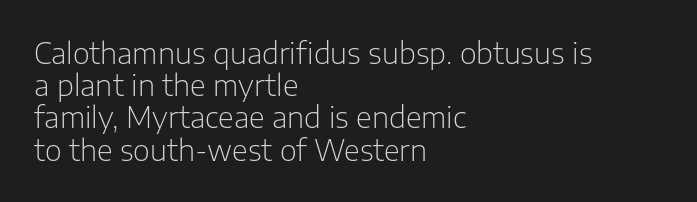
The image shows 29 px light sans-serif type, upright; set left-aligned, tight line spacing (1.11x), normal letter spacing, not underlined; low stroke contrast and a medium x-height.
